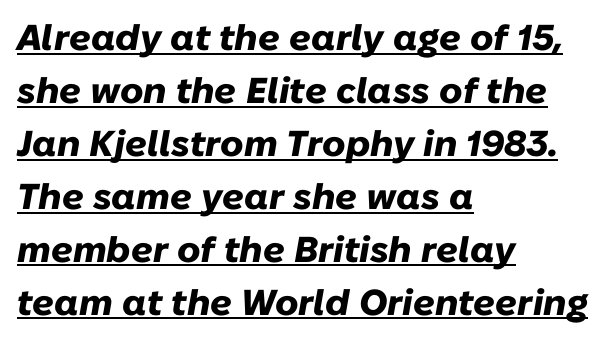
Q: Is the text bold? A: Yes.
Q: Is the text italic (slanted)? A: Yes, it leans right by about 10 degrees.
Q: Is the text underlined? A: Yes.
Q: How is the paragraph aligned? A: Left-aligned.
Q: Is the spacing between letters normal or unusually wide? A: Normal.
Q: Is the spacing between lines tight, normal or loose? A: Normal.
Q: Width (condensed, normal, or wide)? A: Normal.
Q: Stroke contrast? A: Low.
Q: x-height? A: Medium.
Q: Monospaced? A: No.
